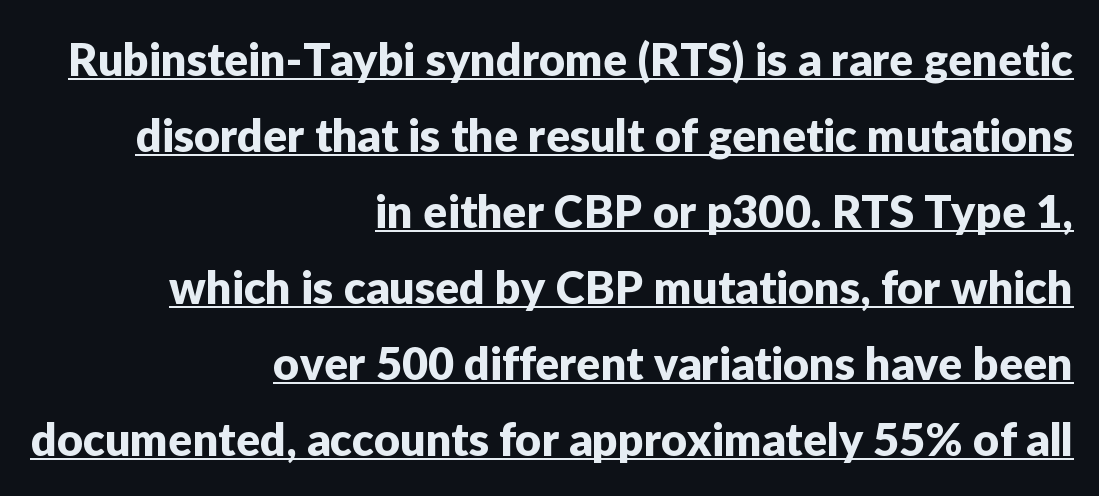
Serifs: no, the terminals of the letterforms are clean. Students, note that the glyphs here touch the page at normal intervals. The face used here is proportionally spaced, like ordinary book or web type. The lines sit at an ordinary, default distance from one another.
